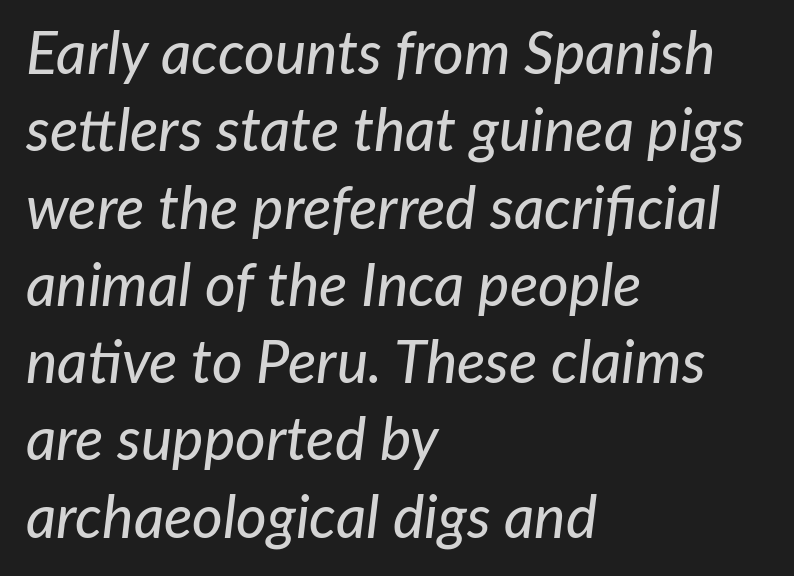
Layout note: lines flush left. The space between consecutive lines is moderate. Characters follow at the spacing the type designer built in. There's an unmistakable incline to the writing here.
